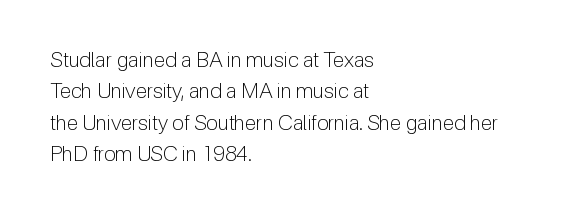
Each row of text sits above clean, open space. Italic? Not at all — the glyphs are vertical. Typeset ragged right — the left edge is the straight one. Each word holds together tightly as a unit, with standard inter-letter gaps. Interline gaps are of average width in this sample.
